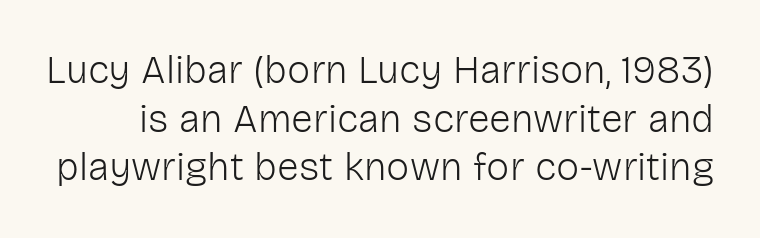
There is no visible air inserted between adjacent glyphs. Proportional: the letters do not fall into vertical columns. Does the leading feel generous? No, just average. Anything drawn beneath the words? Only blank space. The designer went with a sans here, leaving each stem footless. A typesetter would mark this as roman, not italic.
